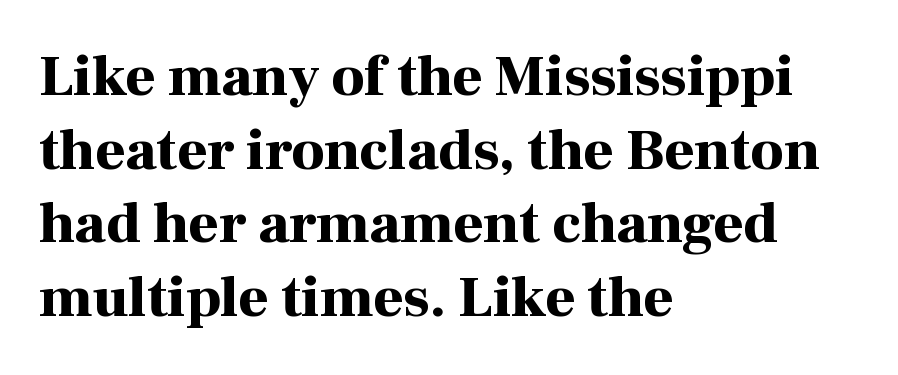
The type is set solid horizontally, with unmodified tracking. Unlike a clean sans, this face finishes its strokes with serifs. Every character sits straight up, as roman type does. Chunky letters — that's bold for sure.
